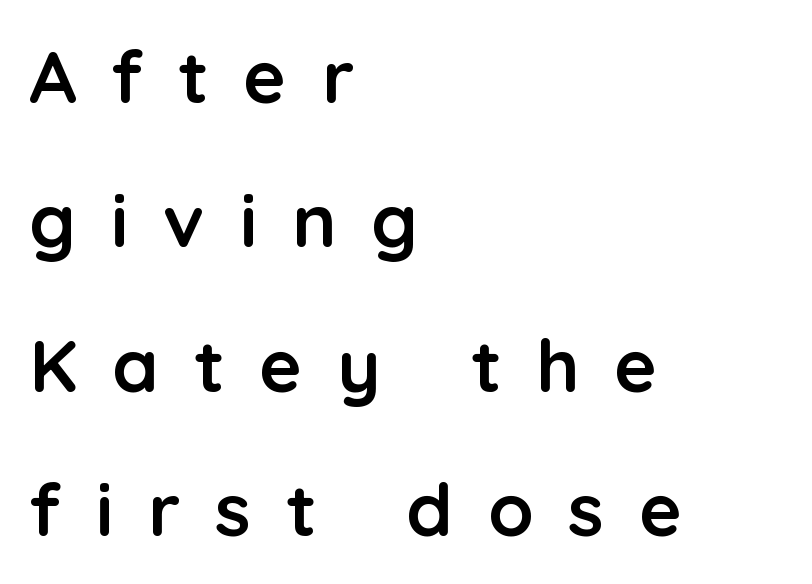
Q: Is the text bold? A: Yes.
Q: Is the text italic (slanted)? A: No, it is upright.
Q: Is the typeface a serif or a sans-serif typeface? A: Sans-serif.
Q: Is the text underlined? A: No.
Q: How is the paragraph aligned? A: Left-aligned.
Q: Is the spacing between letters normal or unusually wide? A: Unusually wide.
Q: Is the spacing between lines tight, normal or loose? A: Loose.
Q: Width (condensed, normal, or wide)? A: Normal.
Q: Stroke contrast? A: Low.
Q: x-height? A: Medium.
Q: Monospaced? A: No.
